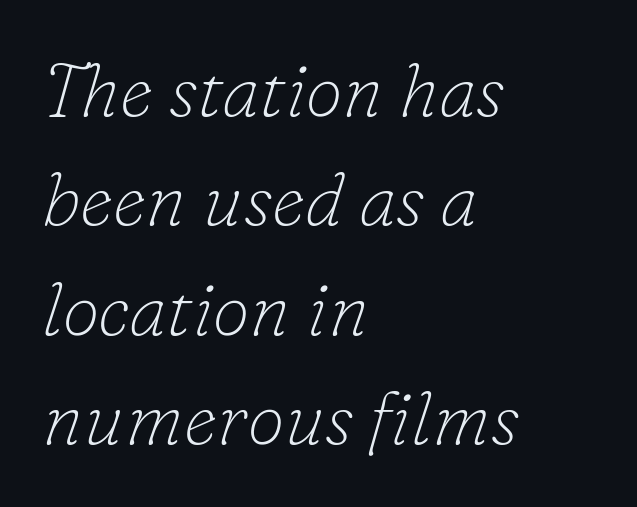
The image shows 75 px thin serif type, italic (leaning right); set left-aligned, normal line spacing (1.46x), normal letter spacing, not underlined; low stroke contrast and a small x-height.
